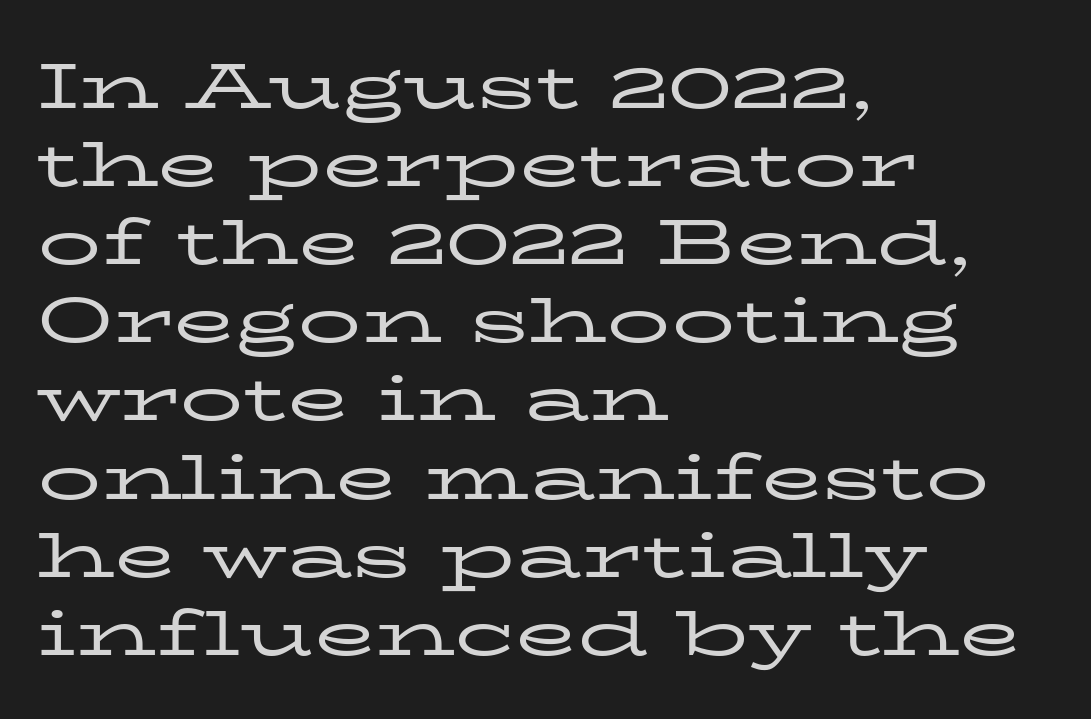
Observe the serifs anchoring each vertical stroke in this sample. Nope, not italic — everything's standing straight. Do the characters align in a grid? No, the font is proportional. Left-aligned paragraph, ragged on the right.
